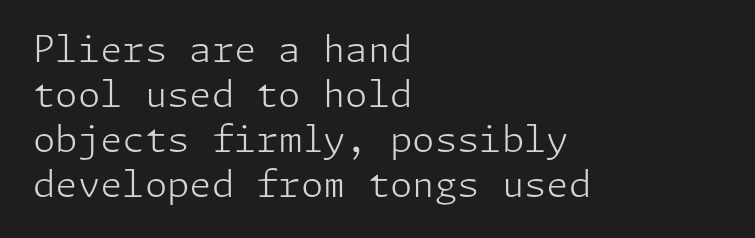
The image shows 36 px light sans-serif type, upright; set left-aligned, normal line spacing (1.25x), normal letter spacing, not underlined; low stroke contrast and a medium x-height.
